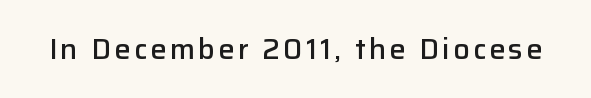
Letterform terminals end flat and unadorned throughout the passage. The foot of each line stays bare and open. Designer's note — italics off, roman on. Students, this is semibold: more ink than regular, less than bold. Spacing verdict: proportional, widths tailored to each character.
